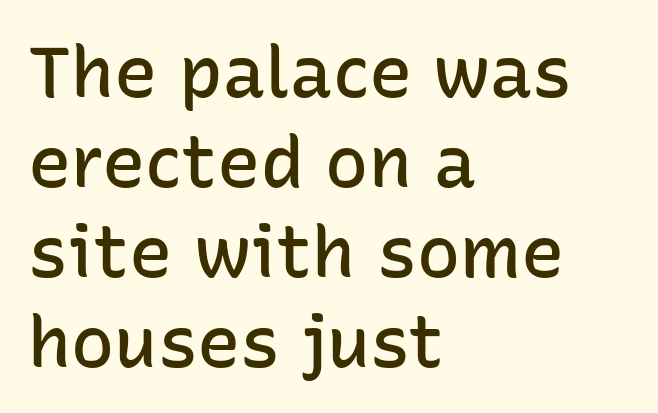
Honestly, there is no underline to notice here at all. A semibold gives these letters moderate extra thickness, short of bold. These lines are composed in type without serifs. The designer left line spacing at the default. Looks like regular typesetting: each glyph gets only the width it needs.
